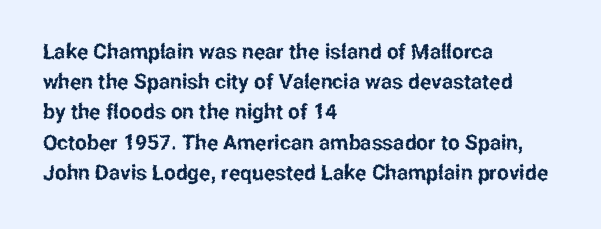
The lines sit at an ordinary, default distance from one another. In terms of posture, this sample is upright. What stands out about the letter spacing? Nothing — it is the standard amount. Leftover space on each line is placed entirely after the last word. Check the space under the baseline: it is left empty.
